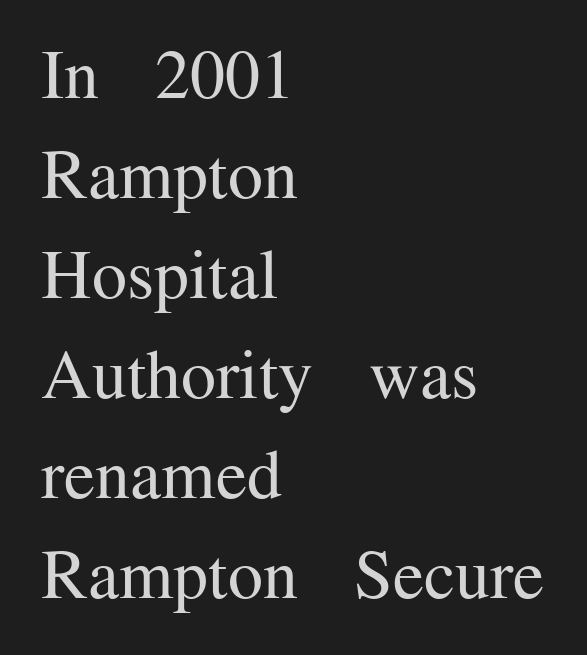
Q: Is the text bold? A: No.
Q: Is the text italic (slanted)? A: No, it is upright.
Q: Is the typeface a serif or a sans-serif typeface? A: Serif.
Q: Is the text underlined? A: No.
Q: How is the paragraph aligned? A: Left-aligned.
Q: Is the spacing between letters normal or unusually wide? A: Normal.
Q: Is the spacing between lines tight, normal or loose? A: Normal.
Q: Width (condensed, normal, or wide)? A: Normal.
Q: Stroke contrast? A: Medium.
Q: x-height? A: Medium.
Q: Monospaced? A: No.
